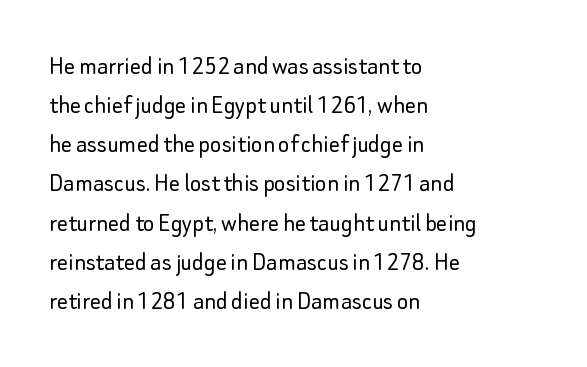
Q: Is the text bold? A: No.
Q: Is the text italic (slanted)? A: No, it is upright.
Q: Is the text underlined? A: No.
Q: How is the paragraph aligned? A: Left-aligned.
Q: Is the spacing between letters normal or unusually wide? A: Normal.
Q: Is the spacing between lines tight, normal or loose? A: Normal.
